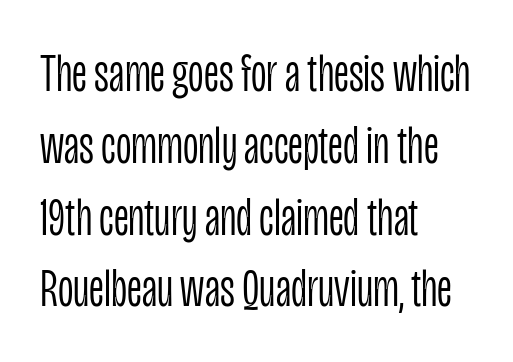
A classic flush-left, rag-right setting is used for this passage. You can tell from the bare stems that sans-serif type was used. The passage shown is typed in a proportional face where columns would drift. Descenders are the only things crossing below the line. The gaps between neighbouring characters are ordinary and unremarkable.
